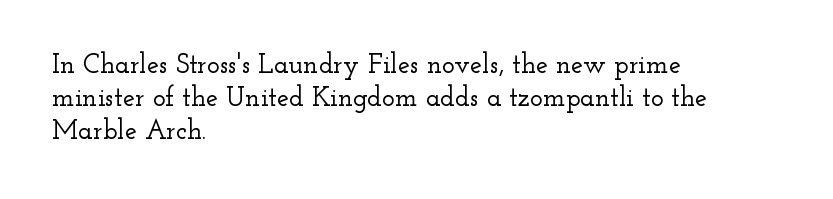
Every row of glyphs begins at an identical x-position on the left. These lines were composed using upright roman letters. Standard letterfit; no display-style spreading of the glyphs. The glyphs are unaccompanied by any horizontal stroke below them.
